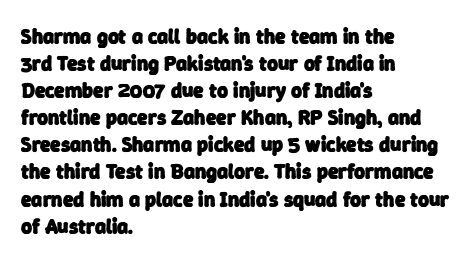
The image shows 21 px bold type; set left-aligned, normal line spacing (1.29x), normal letter spacing, not underlined.
